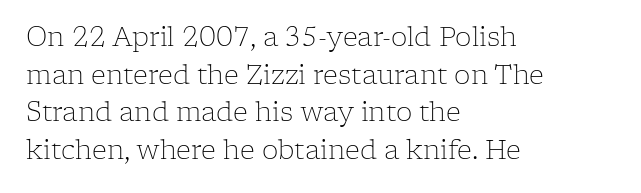
Q: Is the text bold? A: No.
Q: Is the text italic (slanted)? A: No, it is upright.
Q: Is the text underlined? A: No.
Q: How is the paragraph aligned? A: Left-aligned.
Q: Is the spacing between letters normal or unusually wide? A: Normal.
Q: Is the spacing between lines tight, normal or loose? A: Normal.
